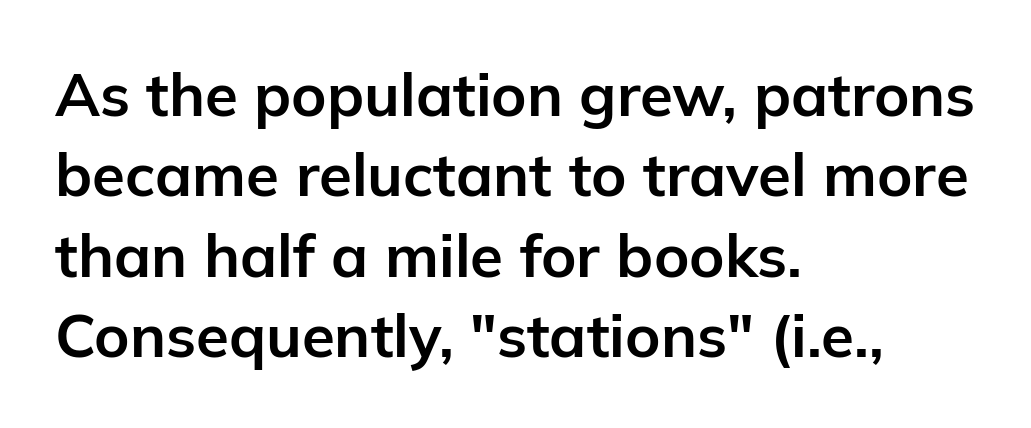
A typesetter would call this leading conventional body-copy spacing. Its strokes are broad and dark, the hallmark of bold type. No extra tracking has been applied to these lines. No feet cap the strokes, marking this as sans-serif type. Here the designer chose a conventional face with non-uniform glyph widths. Upright lettering throughout.
